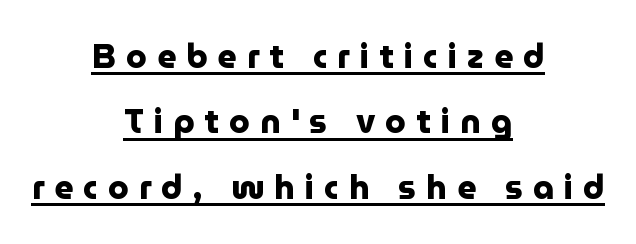
The image shows 33 px heavy sans-serif type, upright; set centered, loose line spacing (1.98x), unusually wide letter spacing (+0.31 em), underlined; low stroke contrast and a medium x-height.
